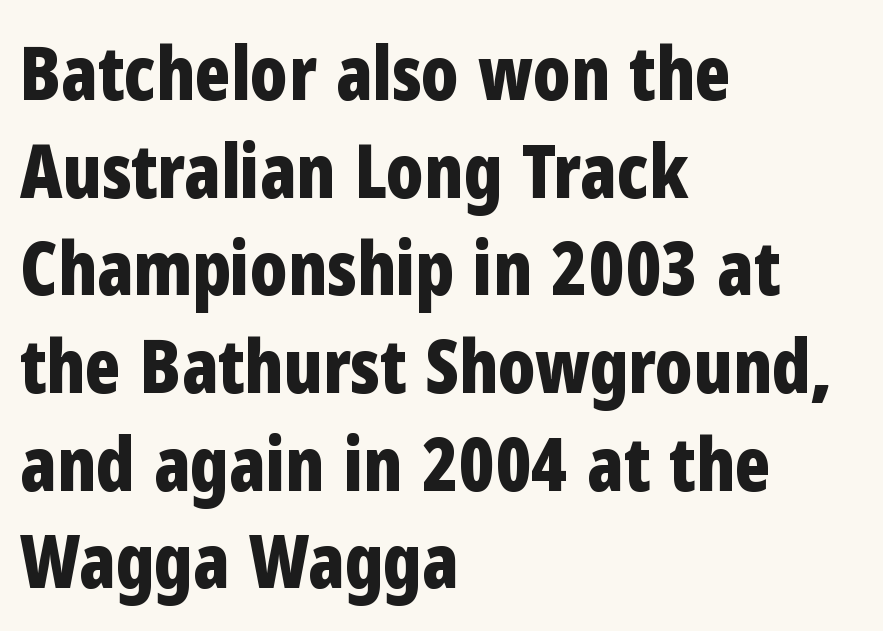
The image shows 74 px bold, condensed sans-serif type, upright; set left-aligned, normal line spacing (1.32x), normal letter spacing, not underlined; low stroke contrast and a medium x-height.
